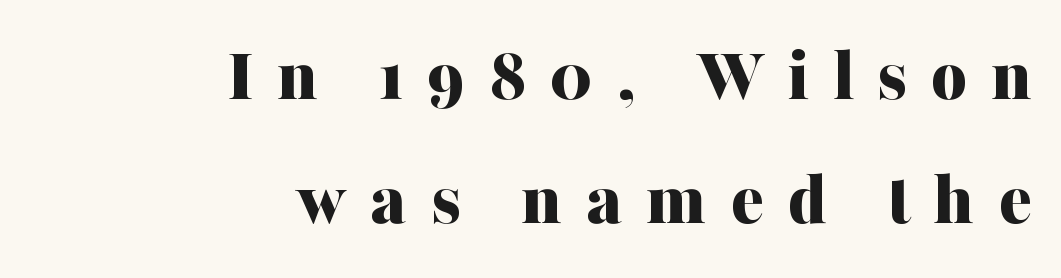
Caption: bold face, heavy strokes. Quick note: not italic, upright. Has an underline been added? It has not. The face used here is proportionally spaced, like ordinary book or web type. Glyph-to-glyph distance is far greater than everyday printed text.
